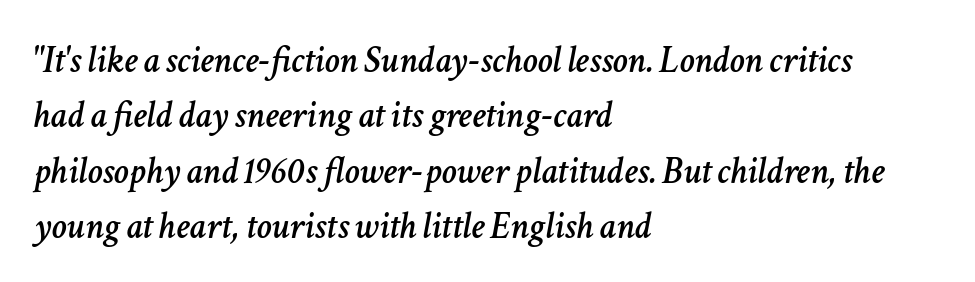
{"italic": "yes", "lean": "right", "slant_degrees": 11, "width": "normal", "stroke_contrast": "low", "x_height": "medium", "monospaced": "no", "underline": "no", "align": "left", "line_spacing": "normal", "line_spacing_ratio": 1.46, "letter_spacing": "normal", "letter_spacing_em": 0.0, "glyph_px": 38}
